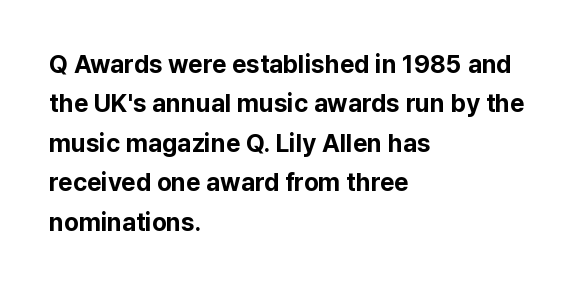
The image shows 25 px bold type, upright; set left-aligned, normal line spacing (1.58x), normal letter spacing, not underlined.
